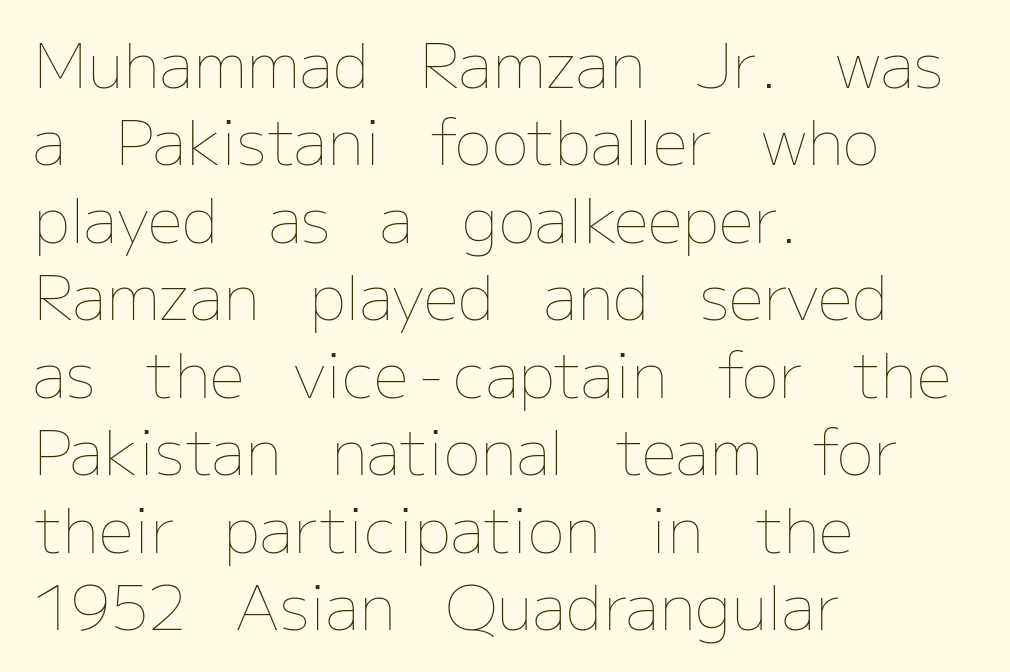
The image shows 62 px thin type, upright; set left-aligned, normal line spacing (1.25x), normal letter spacing, not underlined; low stroke contrast and a medium x-height.
